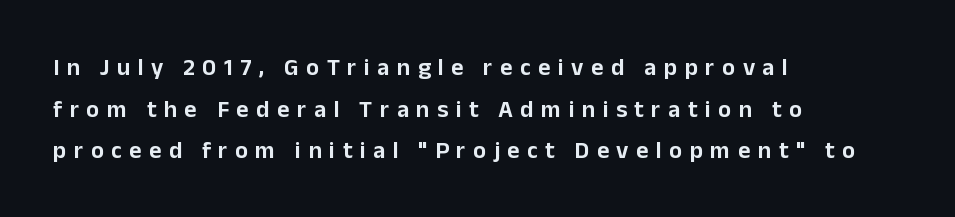
{"italic": "no", "underline": "no", "align": "left", "line_spacing_ratio": 1.73, "letter_spacing": "wide", "letter_spacing_em": 0.31, "glyph_px": 24}
